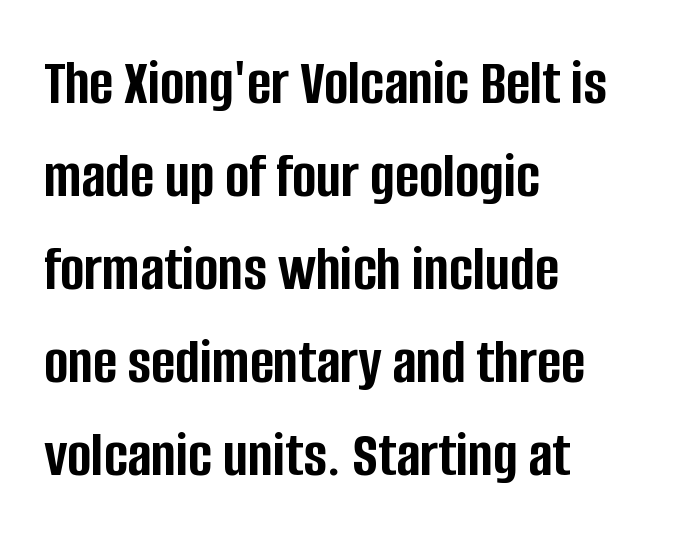
Q: Is the text bold? A: Yes.
Q: Is the text italic (slanted)? A: No, it is upright.
Q: Is the typeface a serif or a sans-serif typeface? A: Sans-serif.
Q: Is the text underlined? A: No.
Q: How is the paragraph aligned? A: Left-aligned.
Q: Is the spacing between letters normal or unusually wide? A: Normal.
Q: Is the spacing between lines tight, normal or loose? A: Normal.
Q: Width (condensed, normal, or wide)? A: Condensed.
Q: Stroke contrast? A: Low.
Q: x-height? A: Large.
Q: Monospaced? A: No.
